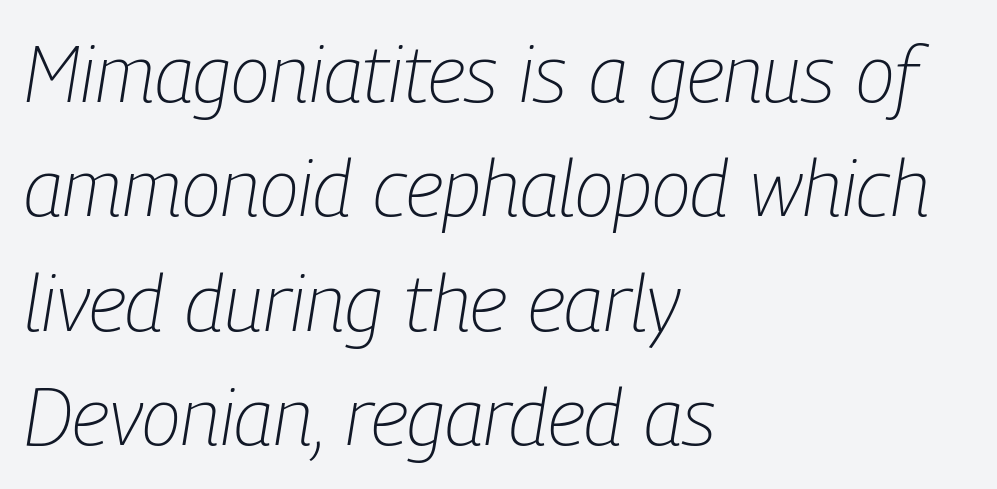
The image shows 80 px light, condensed type, italic (leaning right); set left-aligned, normal line spacing (1.43x), normal letter spacing, not underlined; low stroke contrast and a medium x-height.
